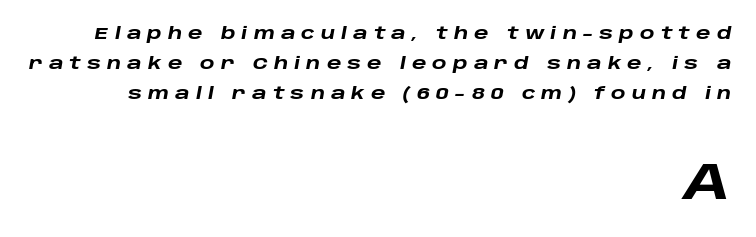
The image shows 52 px heavy, wide type, italic (leaning right); set right-aligned, line spacing 1.77x, unusually wide letter spacing (+0.36 em), not underlined; the second (bottom) block is 3.06x larger; low stroke contrast and a large x-height.
